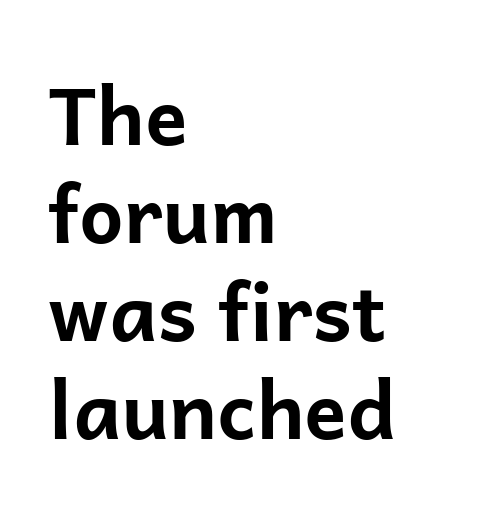
The image shows 79 px bold sans-serif type, upright; set left-aligned, line spacing 1.24x, normal letter spacing, not underlined; low stroke contrast and a medium x-height.
